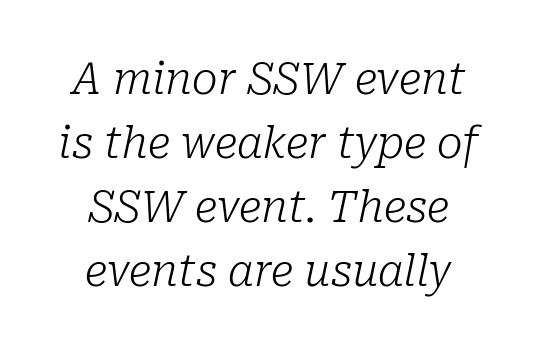
{"serif": "yes", "italic": "yes", "lean": "right", "slant_degrees": 10, "bold": "no", "weight": "light", "width": "normal", "stroke_contrast": "low", "x_height": "medium", "monospaced": "no", "underline": "no", "line_spacing": "normal", "line_spacing_ratio": 1.49, "letter_spacing": "normal", "letter_spacing_em": 0.0, "glyph_px": 43}
